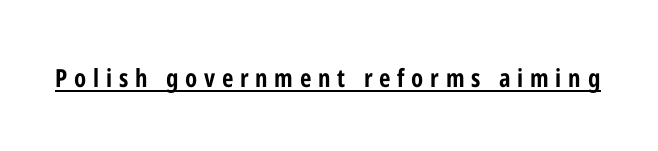
{"italic": "no", "bold": "yes", "underline": "yes", "letter_spacing": "wide", "letter_spacing_em": 0.27, "glyph_px": 25}
